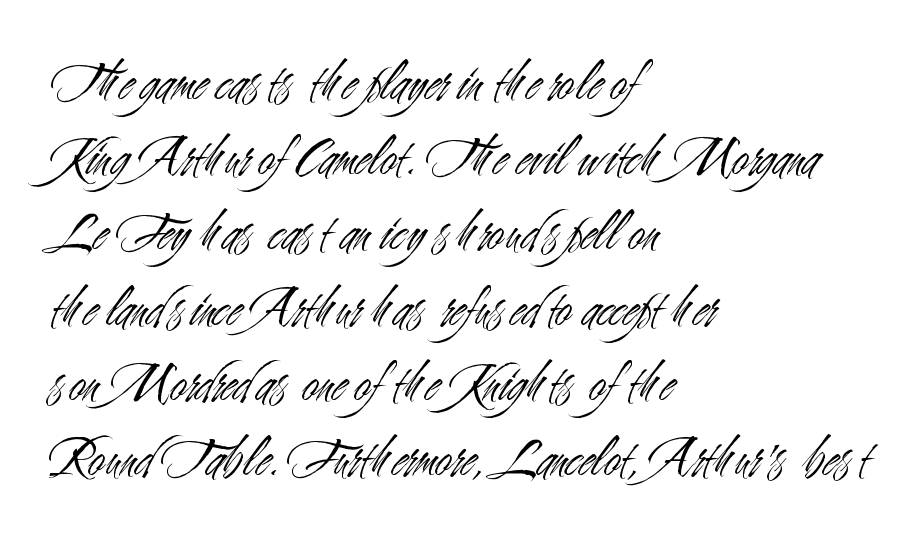
{"serif": "no", "bold": "no", "weight": "light", "width": "condensed", "stroke_contrast": "medium", "x_height": "small", "monospaced": "no", "underline": "no", "align": "left", "line_spacing": "normal", "line_spacing_ratio": 1.32, "letter_spacing": "normal", "letter_spacing_em": 0.0, "glyph_px": 57}
